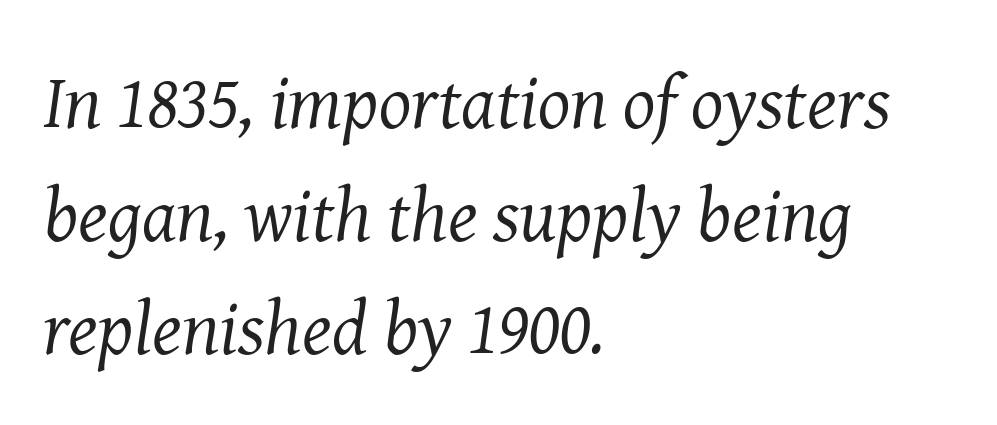
{"serif": "yes", "italic": "yes", "lean": "right", "slant_degrees": 8, "bold": "no", "weight": "regular", "width": "normal", "stroke_contrast": "medium", "x_height": "medium", "monospaced": "no", "underline": "no", "align": "left", "line_spacing": "normal", "line_spacing_ratio": 1.49, "letter_spacing": "normal", "letter_spacing_em": 0.0, "glyph_px": 76}
